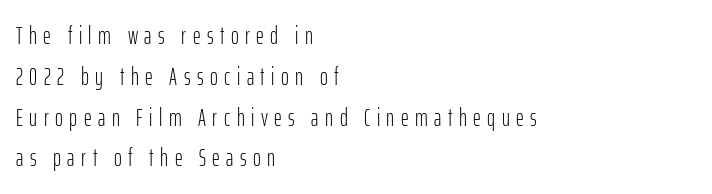
The image shows 24 px text type, upright; set left-aligned, normal line spacing (1.7x), unusually wide letter spacing (+0.27 em), not underlined.
